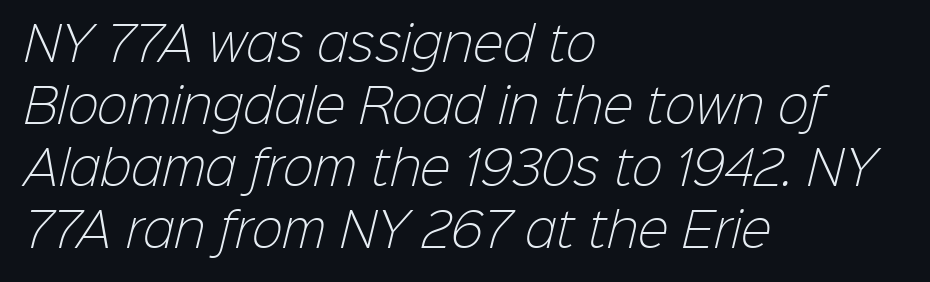
The image shows 46 px light sans-serif type; set left-aligned, normal line spacing (1.35x), normal letter spacing, not underlined; low stroke contrast and a medium x-height.
